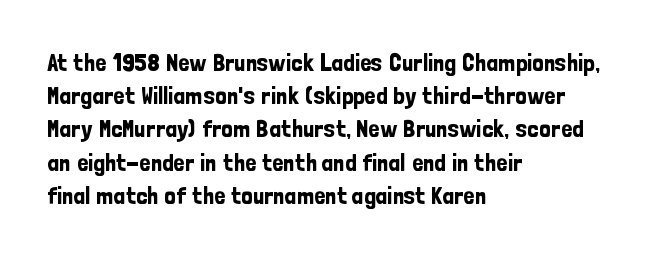
Students, observe: this is what conventionally led text looks like. Look at the tracking — it's just the regular setting, nothing added. The paragraph has a hard left edge and a soft right edge. Check under the words: just untouched page. The lettering holds an erect, upright posture throughout.
